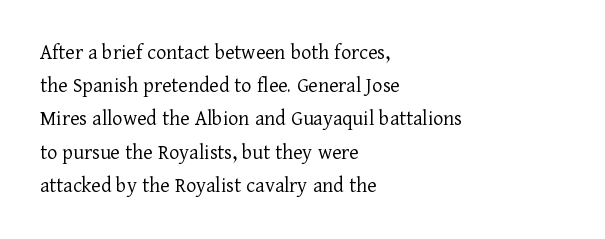
Tall strokes in this sample are plumb rather than angled. Weight: regular or lighter. Tracking value appears to be zero — textbook default spacing. The passage shown stacks its lines at a standard gap. The lines in this sample share a left origin and differ only in where they stop. Anything drawn beneath the words? Only blank space.
